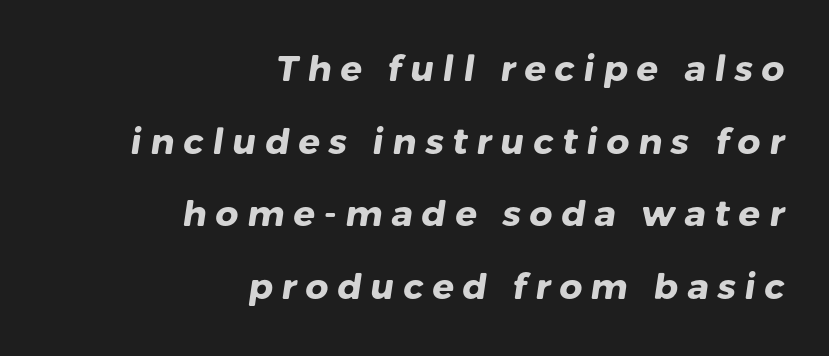
The image shows 36 px heavy sans-serif type; set right-aligned, loose line spacing (2.02x), unusually wide letter spacing (+0.24 em), not underlined; low stroke contrast and a medium x-height.
